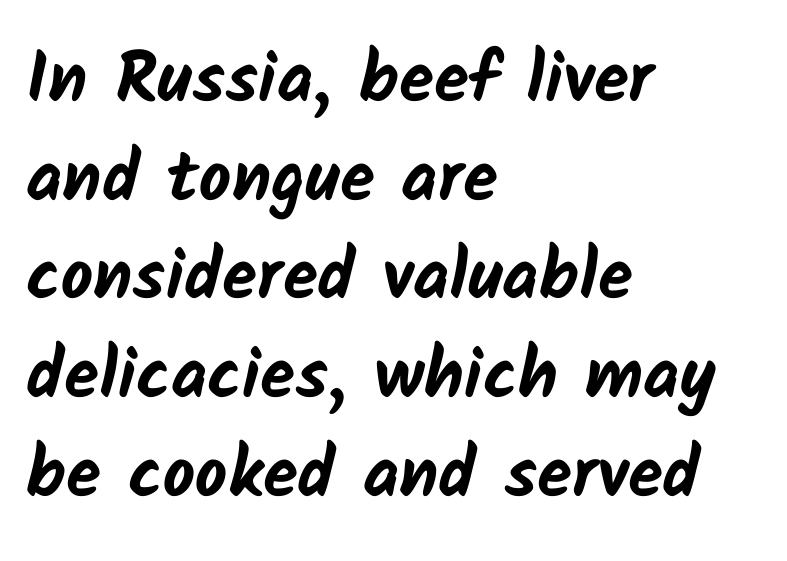
Q: Is the text bold? A: Yes.
Q: Is the typeface a serif or a sans-serif typeface? A: Sans-serif.
Q: Is the text underlined? A: No.
Q: How is the paragraph aligned? A: Left-aligned.
Q: Is the spacing between letters normal or unusually wide? A: Normal.
Q: Is the spacing between lines tight, normal or loose? A: Normal.
Q: Width (condensed, normal, or wide)? A: Normal.
Q: Stroke contrast? A: Low.
Q: x-height? A: Medium.
Q: Monospaced? A: No.
